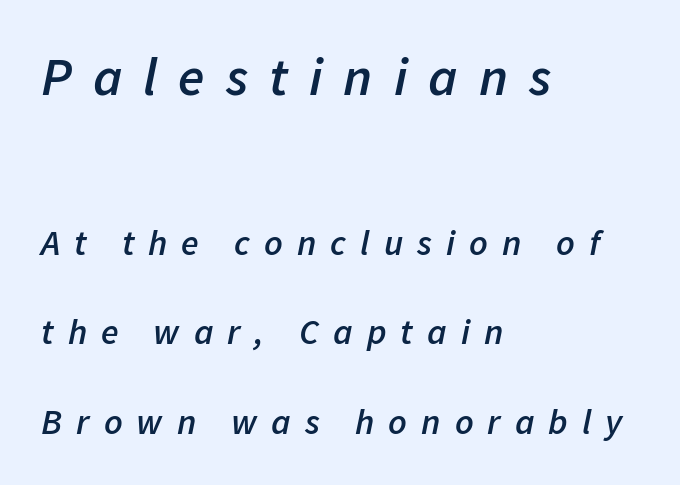
{"italic": "yes", "lean": "right", "slant_degrees": 11, "bold": "semi", "weight": "semibold", "width": "normal", "stroke_contrast": "low", "x_height": "medium", "monospaced": "no", "underline": "no", "align": "left", "line_spacing": "loose", "line_spacing_ratio": 2.49, "letter_spacing": "wide", "letter_spacing_em": 0.39, "larger_block": "first", "size_ratio": 1.5, "glyph_px": 54}
